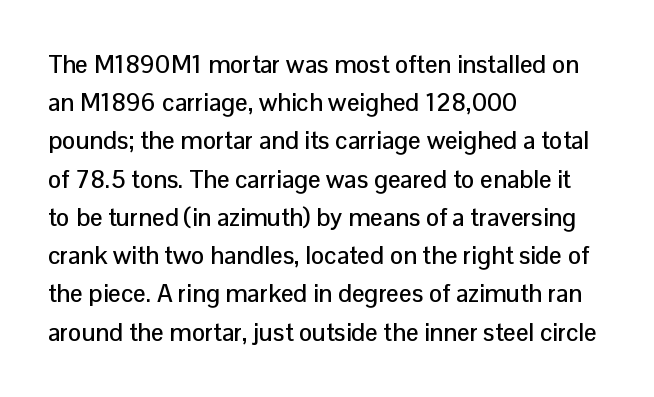
Q: Is the text italic (slanted)? A: No, it is upright.
Q: Is the text underlined? A: No.
Q: How is the paragraph aligned? A: Left-aligned.
Q: Is the spacing between letters normal or unusually wide? A: Normal.
Q: Is the spacing between lines tight, normal or loose? A: Normal.
